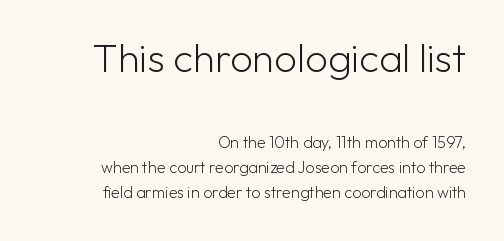
The image shows 40 px light sans-serif type, upright; set right-aligned, normal line spacing (1.59x), normal letter spacing, not underlined; the first (top) block is 2.5x larger; low stroke contrast and a medium x-height.
